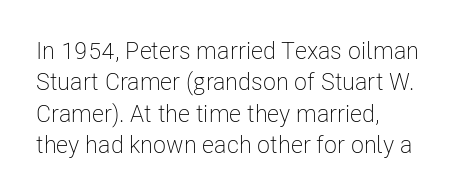
Q: Is the text bold? A: No.
Q: Is the text italic (slanted)? A: No, it is upright.
Q: Is the text underlined? A: No.
Q: How is the paragraph aligned? A: Left-aligned.
Q: Is the spacing between letters normal or unusually wide? A: Normal.
Q: Is the spacing between lines tight, normal or loose? A: Normal.
